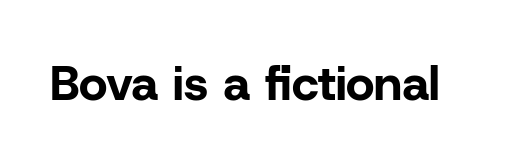
The image shows 49 px bold sans-serif type, upright; set normal letter spacing, not underlined; low stroke contrast and a medium x-height.
